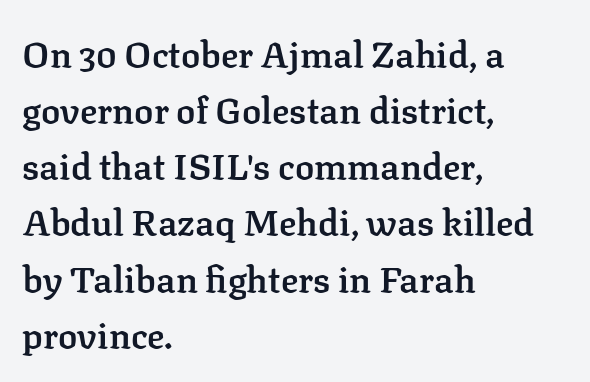
The image shows 36 px semibold serif type, upright; set left-aligned, normal line spacing (1.56x), normal letter spacing, not underlined; low stroke contrast and a medium x-height.
